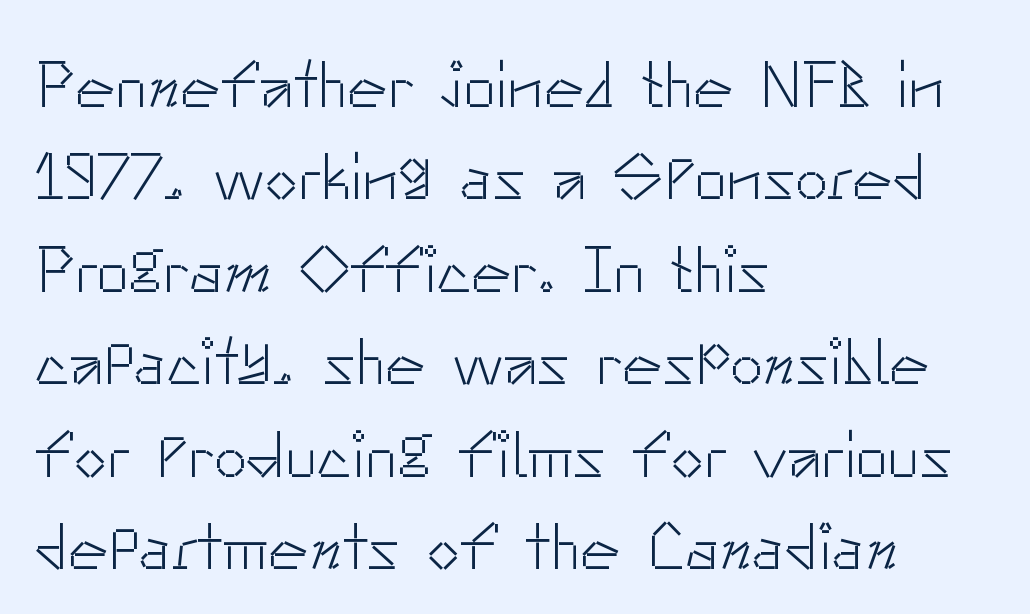
{"serif": "no", "italic": "no", "bold": "no", "weight": "light", "width": "normal", "stroke_contrast": "low", "x_height": "small", "monospaced": "no", "underline": "no", "align": "left", "line_spacing": "normal", "line_spacing_ratio": 1.38, "letter_spacing": "normal", "letter_spacing_em": 0.0, "glyph_px": 67}
